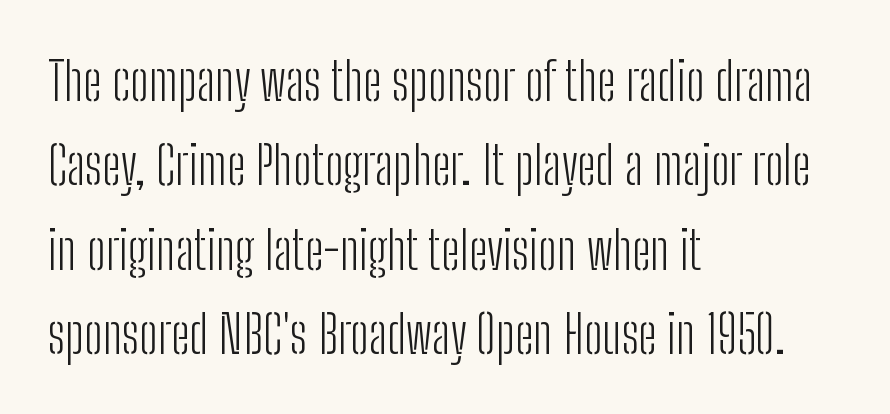
The image shows 53 px light, condensed sans-serif type, upright; set left-aligned, normal line spacing (1.59x), normal letter spacing, not underlined; low stroke contrast and a medium x-height.
